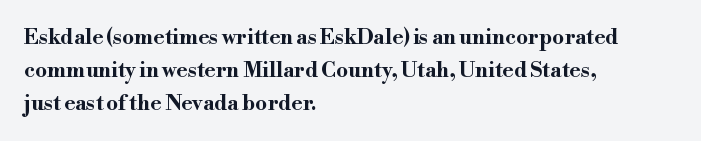
Weight check: bold — yes, fully. This rendering features lettering with no underline. This is the regular roman posture of the typeface. Is there much room between lines? A standard amount, neither cramped nor airy. No extra tracking has been applied to these lines. The rag falls on the right side of this text block.
